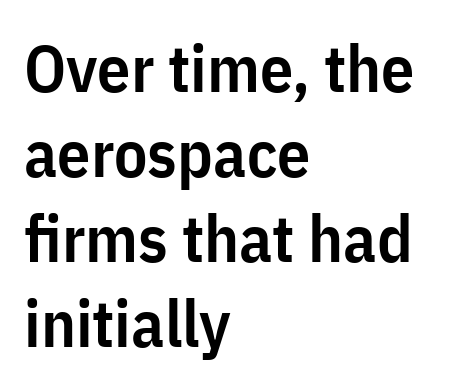
The line texture is even and compact thanks to regular tracking. The space beneath each line is pristine and unruled. Ascenders rise straight up at ninety degrees. Semibold letterforms, between regular and bold. The rendering uses natural spacing where letterforms have individual widths. The line-height multiplier appears to be the usual default.
